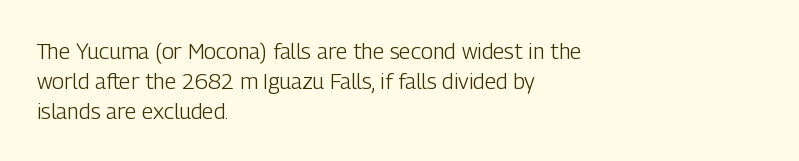
{"italic": "no", "bold": "no", "underline": "no", "align": "left", "line_spacing": "normal", "line_spacing_ratio": 1.36, "letter_spacing": "normal", "letter_spacing_em": 0.0, "glyph_px": 22}
